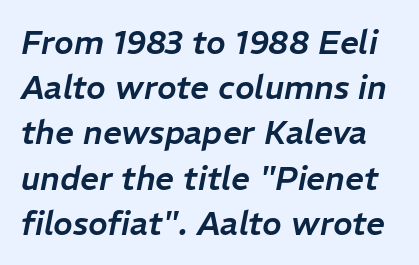
{"italic": "yes", "lean": "right", "slant_degrees": 11, "width": "normal", "stroke_contrast": "low", "x_height": "medium", "monospaced": "no", "underline": "no", "line_spacing": "normal", "line_spacing_ratio": 1.37, "letter_spacing": "normal", "letter_spacing_em": 0.0, "glyph_px": 33}
